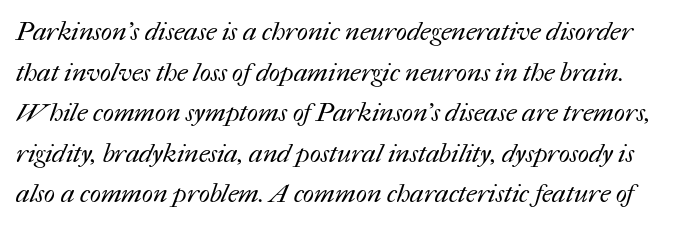
Q: Is the text bold? A: No.
Q: Is the text underlined? A: No.
Q: Is the spacing between letters normal or unusually wide? A: Normal.
Q: Is the spacing between lines tight, normal or loose? A: Normal.
